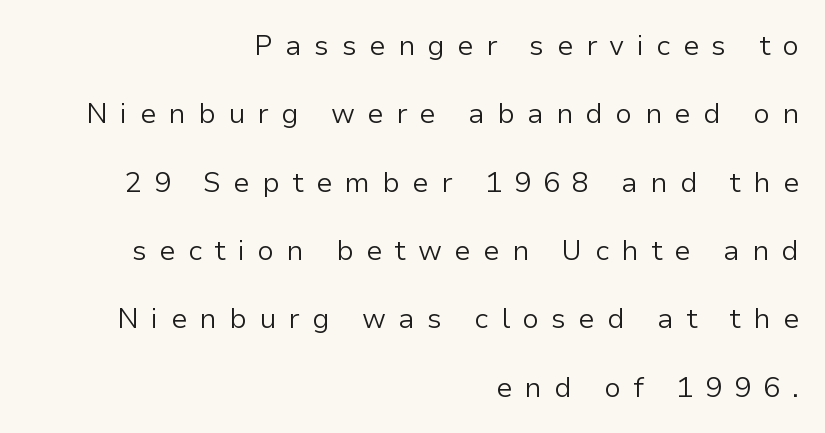
Q: Is the text bold? A: No.
Q: Is the text italic (slanted)? A: No, it is upright.
Q: Is the typeface a serif or a sans-serif typeface? A: Sans-serif.
Q: Is the text underlined? A: No.
Q: How is the paragraph aligned? A: Right-aligned.
Q: Is the spacing between letters normal or unusually wide? A: Unusually wide.
Q: Is the spacing between lines tight, normal or loose? A: Loose.
Q: Width (condensed, normal, or wide)? A: Normal.
Q: Stroke contrast? A: Low.
Q: x-height? A: Medium.
Q: Monospaced? A: No.
